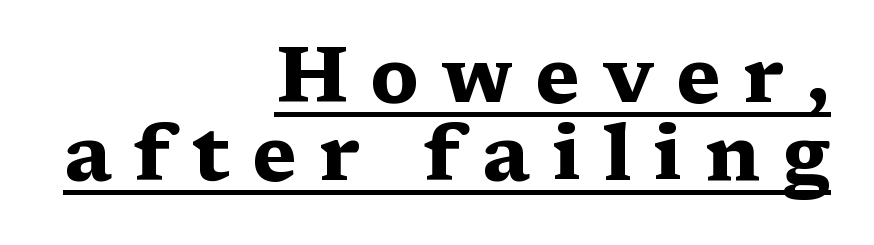
Q: Is the text bold? A: Yes.
Q: Is the text italic (slanted)? A: No, it is upright.
Q: Is the typeface a serif or a sans-serif typeface? A: Serif.
Q: Is the text underlined? A: Yes.
Q: How is the paragraph aligned? A: Right-aligned.
Q: Is the spacing between letters normal or unusually wide? A: Unusually wide.
Q: Is the spacing between lines tight, normal or loose? A: Tight.
Q: Width (condensed, normal, or wide)? A: Wide.
Q: Stroke contrast? A: Medium.
Q: x-height? A: Medium.
Q: Monospaced? A: No.
